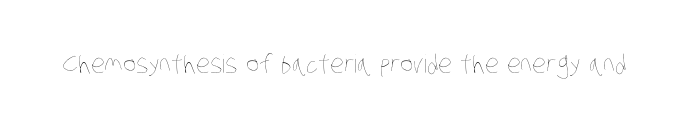
The image shows 25 px text type; set normal letter spacing, not underlined.
